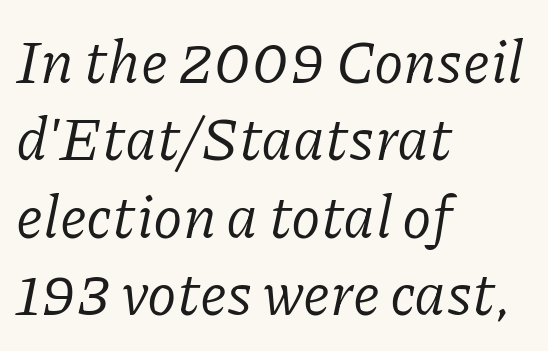
The lines are quadded left. I'd call this a serif setting — the letters wear small feet. Does the leading feel generous? No, just average. This reads as an unemphasized weight, regular at the heaviest.
